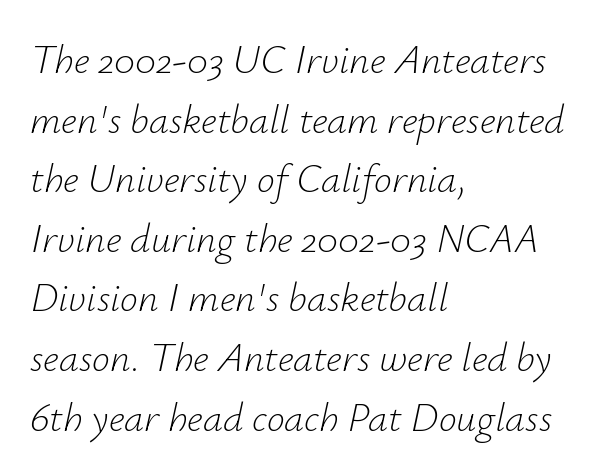
A quiet, ordinary-to-light weight characterises the typeface. One glance says typical: line gaps are just what's usual. The foot of each line stays bare and open. Slant detected: the letters are inclined. Looks like regular typesetting: each glyph gets only the width it needs.
